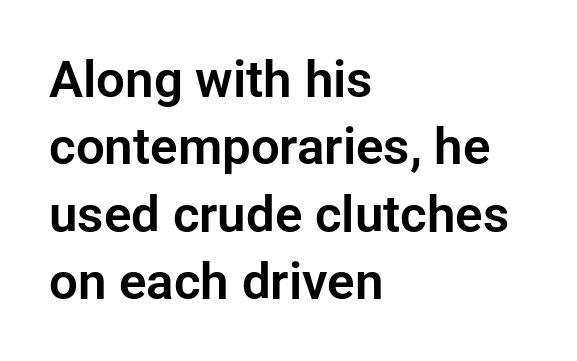
No italicization has been applied; the sample stays upright. The type is set solid horizontally, with unmodified tracking. In terms of letterform style, serifs are entirely absent. This sample keeps an unexceptional amount of space between lines. Quick note: underline off.
